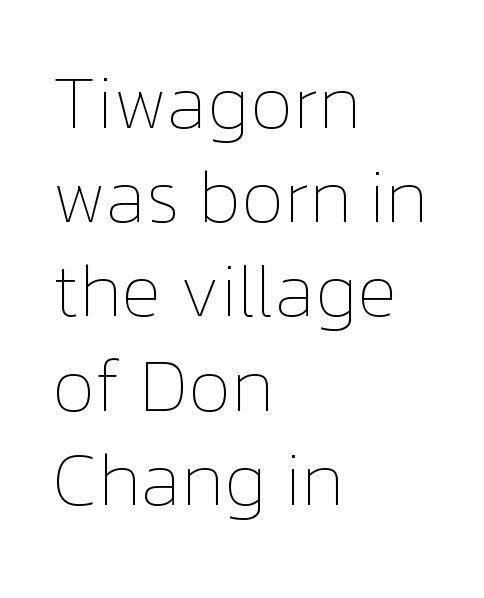
The image shows 76 px thin type, upright; set left-aligned, line spacing 1.24x, normal letter spacing, not underlined; low stroke contrast and a medium x-height.
